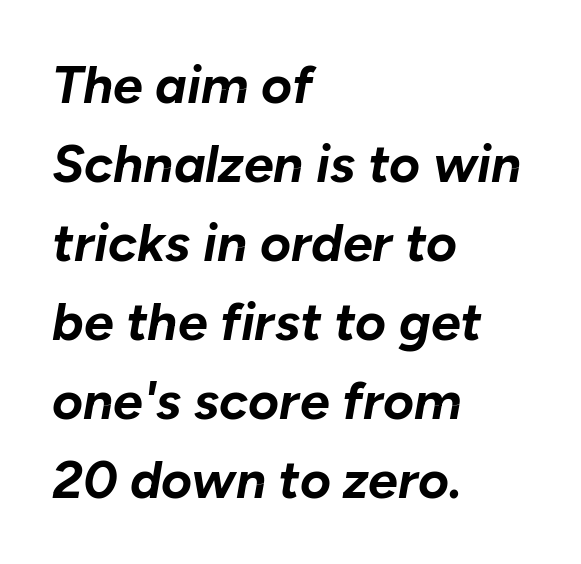
In terms of weight, the rendering is a true, heavy bold. In terms of letterspacing, this is plain default setting. Varying glyph widths throughout — classic text-font behaviour. Evenly set lines give the paragraph a standard silhouette. This rendering features lettering with no underline. Casual observation: everything's shoved over to the left.
